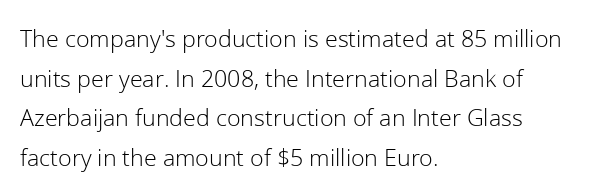
{"italic": "no", "bold": "no", "underline": "no", "align": "left", "line_spacing": "normal", "line_spacing_ratio": 1.59, "letter_spacing": "normal", "letter_spacing_em": 0.0, "glyph_px": 25}
